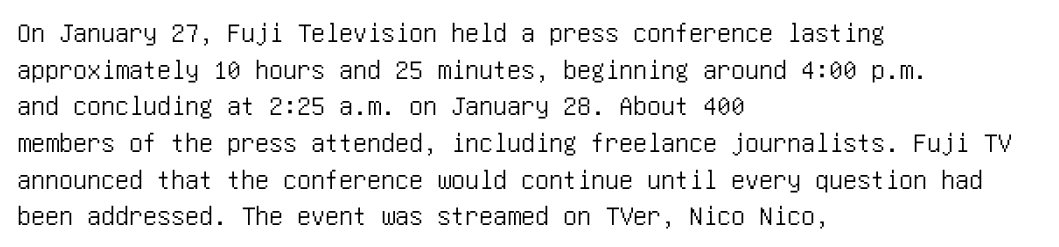
{"serif": "no", "italic": "no", "width": "condensed", "stroke_contrast": "low", "x_height": "large", "underline": "no", "align": "left", "line_spacing": "normal", "line_spacing_ratio": 1.31, "letter_spacing": "normal", "letter_spacing_em": 0.0, "glyph_px": 28}
